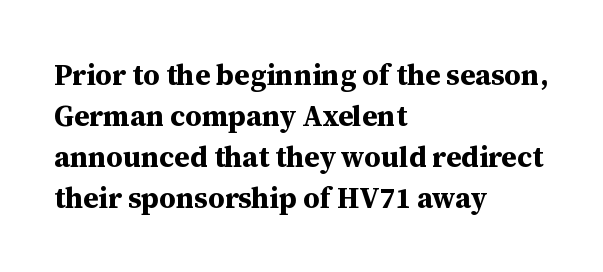
{"serif": "yes", "italic": "no", "bold": "yes", "weight": "bold", "width": "normal", "stroke_contrast": "medium", "x_height": "medium", "monospaced": "no", "underline": "no", "align": "left", "line_spacing": "normal", "line_spacing_ratio": 1.41, "letter_spacing": "normal", "letter_spacing_em": 0.0, "glyph_px": 29}
